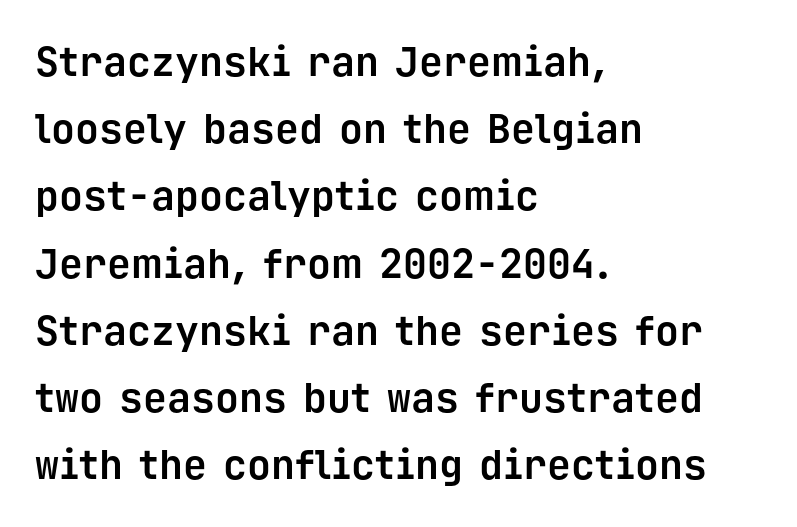
Q: Is the text bold? A: Yes.
Q: Is the text italic (slanted)? A: No, it is upright.
Q: Is the typeface a serif or a sans-serif typeface? A: Sans-serif.
Q: Is the text underlined? A: No.
Q: How is the paragraph aligned? A: Left-aligned.
Q: Is the spacing between letters normal or unusually wide? A: Normal.
Q: Is the spacing between lines tight, normal or loose? A: Normal.
Q: Width (condensed, normal, or wide)? A: Normal.
Q: Stroke contrast? A: Low.
Q: x-height? A: Medium.
Q: Monospaced? A: Yes.
